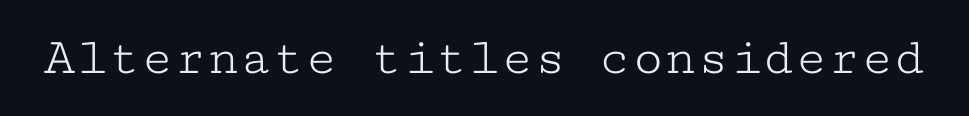
Each word holds together tightly as a unit, with standard inter-letter gaps. Heft: none added — not bold. Serif or sans? Serif — the stroke terminals have little feet. The specimen reads as upright at a glance. These lines are rendered in a fixed-pitch font.
